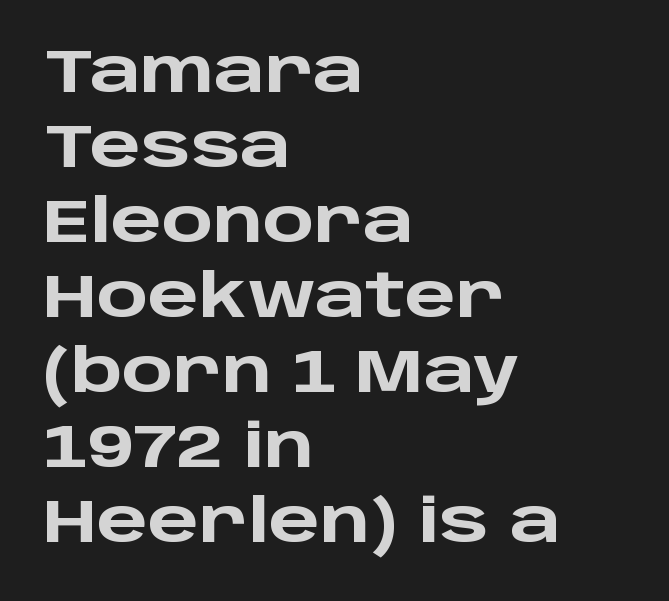
Q: Is the text bold? A: Yes.
Q: Is the text italic (slanted)? A: No, it is upright.
Q: Is the typeface a serif or a sans-serif typeface? A: Sans-serif.
Q: Is the text underlined? A: No.
Q: How is the paragraph aligned? A: Left-aligned.
Q: Is the spacing between letters normal or unusually wide? A: Normal.
Q: Is the spacing between lines tight, normal or loose? A: Normal.
Q: Width (condensed, normal, or wide)? A: Wide.
Q: Stroke contrast? A: Low.
Q: x-height? A: Large.
Q: Monospaced? A: No.
